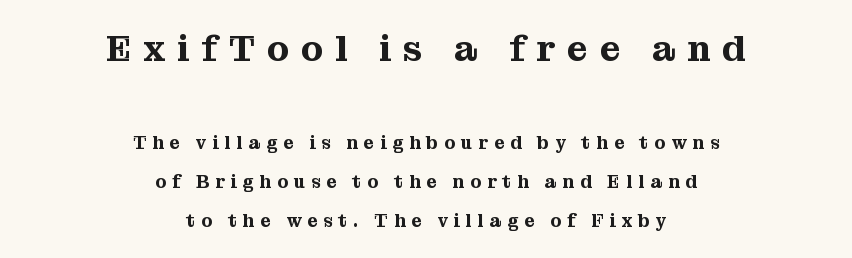
The image shows 36 px serif type, upright; set centered, loose line spacing (2.15x), unusually wide letter spacing (+0.33 em), not underlined; the first (top) block is 2.0x larger; medium stroke contrast and a medium x-height.
